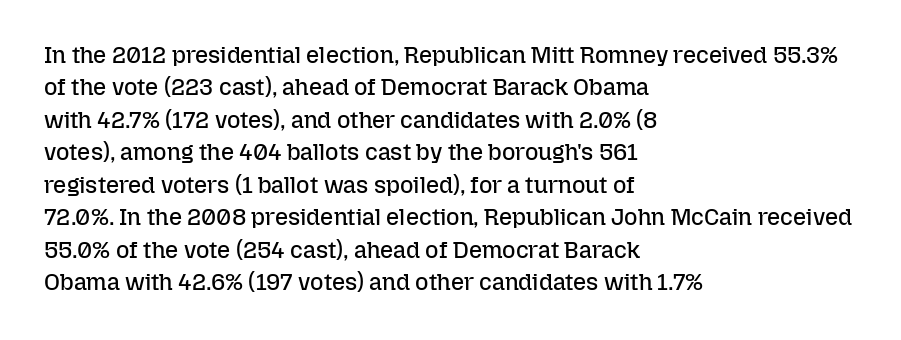
The tracking reads as untouched default to a designer's eye. Layout note: lines flush left. Students, observe: this is what conventionally led text looks like. Underline: absent.
